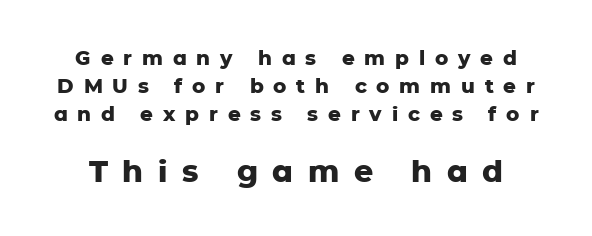
Q: Is the text bold? A: Yes.
Q: Is the text italic (slanted)? A: No, it is upright.
Q: Is the typeface a serif or a sans-serif typeface? A: Sans-serif.
Q: Is the text underlined? A: No.
Q: Is the spacing between letters normal or unusually wide? A: Unusually wide.
Q: Is the spacing between lines tight, normal or loose? A: Normal.
Q: Which block of text is set in a larger size, the first (top) or the second (bottom)? A: The second (bottom) one.
Q: Width (condensed, normal, or wide)? A: Normal.
Q: Stroke contrast? A: Low.
Q: x-height? A: Medium.
Q: Monospaced? A: No.
